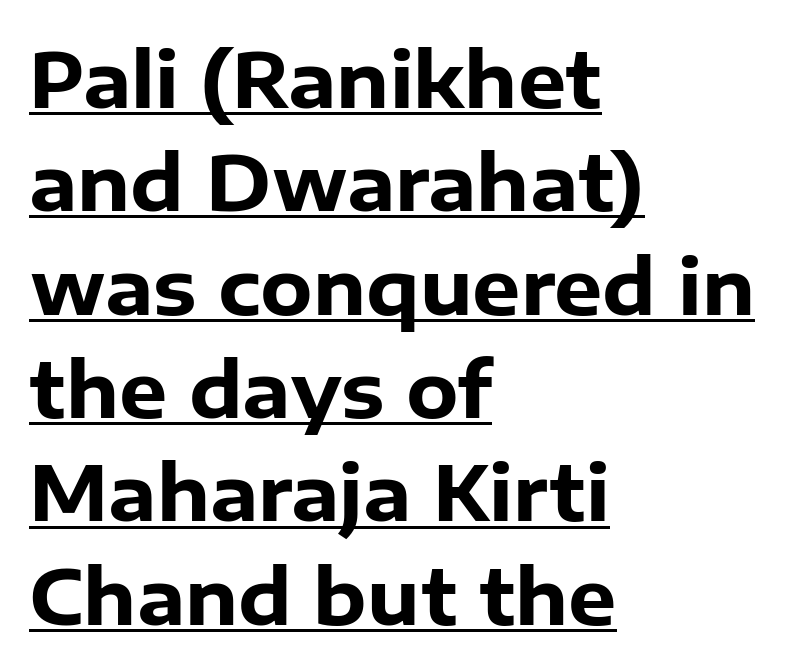
The setting favours the left margin, as ordinary paragraphs usually do. Emphasis is given by a line drawn under the lettering. Italic? Not at all — the glyphs are vertical. Standard letterfit; no display-style spreading of the glyphs. The face used here is proportionally spaced, like ordinary book or web type.
